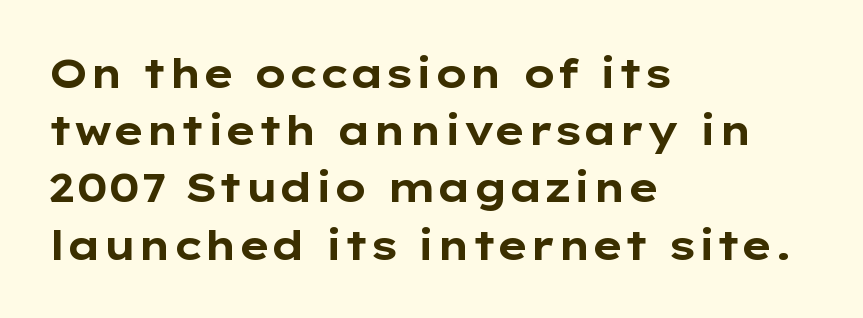
Every stem runs plumb, perpendicular to the baseline. Compared with typical body copy, the letter spacing here is the same. Line starts are locked; line ends wander. Glance below the letters and you will spot only blank space. Heavy-handed strokes throughout: this text is bold. You could not count columns in this text — the font is proportionally spaced.
